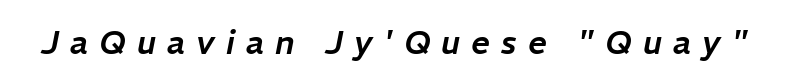
The image shows 33 px text type, italic (leaning right); set unusually wide letter spacing (+0.33 em), not underlined; low stroke contrast and a medium x-height.
